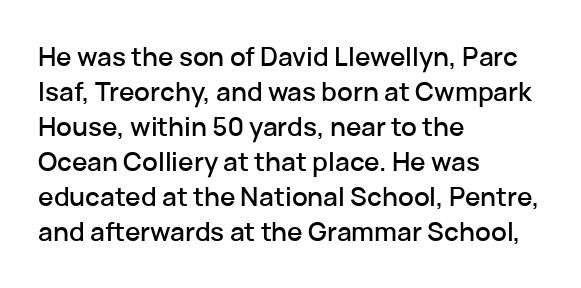
Upright lettering throughout. A classic flush-left, rag-right setting is used for this passage. Underlining? Definitely not there. The passage shown stacks its lines at a standard gap. The letterforms sit shoulder to shoulder at normal distance.
